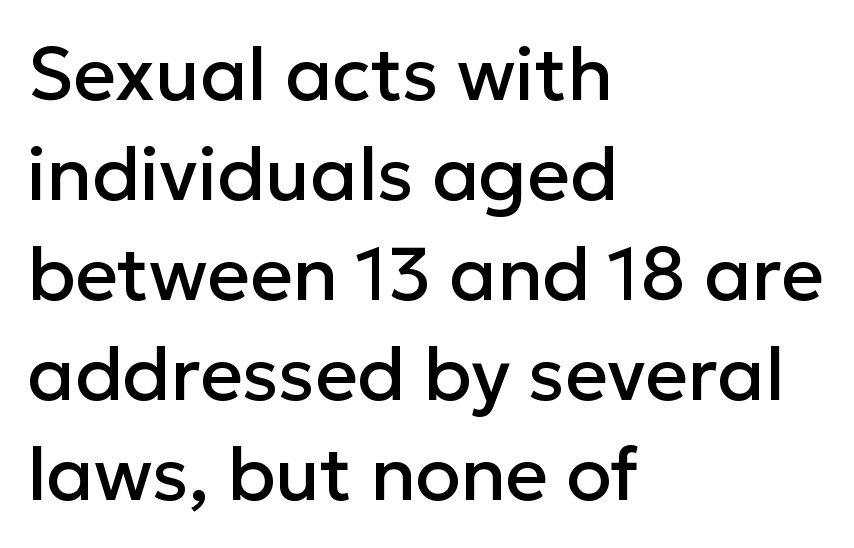
Spacing between characters is what you'd get straight out of the box. The characters display no serif detailing; their extremities are plain. The passage shown is typed in a proportional face where columns would drift. A clean baseline with only descenders dipping below it. You can tell it's not italic because the verticals are truly vertical.
